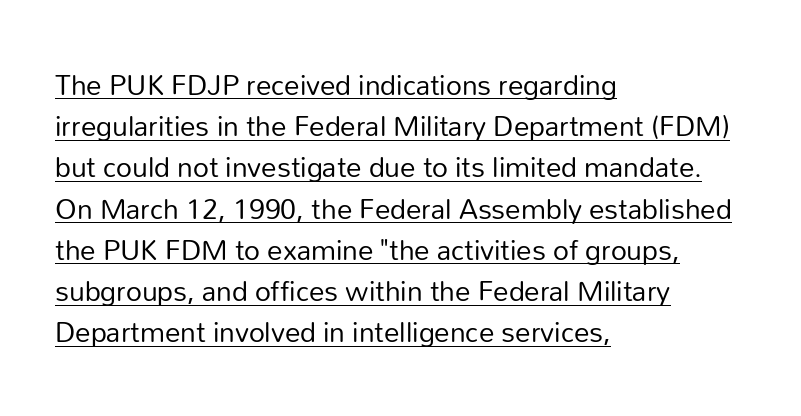
The image shows 31 px regular-weight sans-serif type, upright; set left-aligned, normal line spacing (1.33x), normal letter spacing, underlined; low stroke contrast and a medium x-height.
